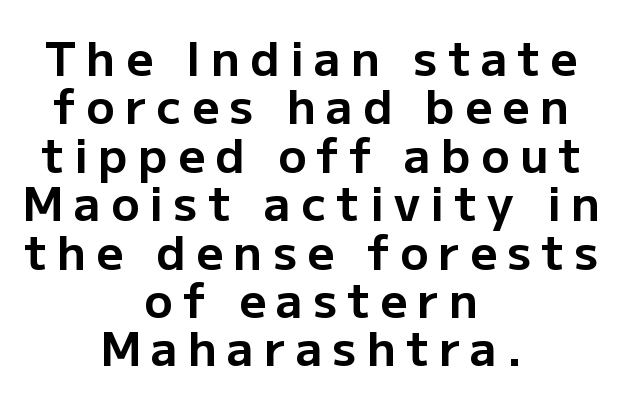
Q: Is the text bold? A: Yes.
Q: Is the text italic (slanted)? A: No, it is upright.
Q: Is the typeface a serif or a sans-serif typeface? A: Sans-serif.
Q: Is the text underlined? A: No.
Q: How is the paragraph aligned? A: Centered.
Q: Is the spacing between letters normal or unusually wide? A: Unusually wide.
Q: Is the spacing between lines tight, normal or loose? A: Tight.
Q: Width (condensed, normal, or wide)? A: Normal.
Q: Stroke contrast? A: Low.
Q: x-height? A: Medium.
Q: Monospaced? A: No.
